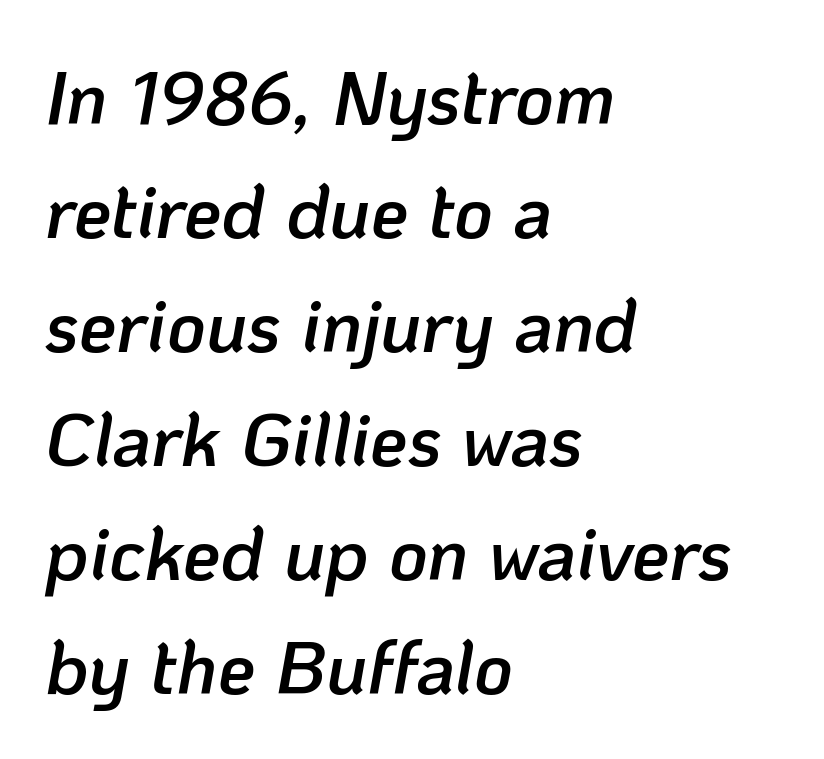
The image shows 75 px semibold type, italic (leaning right); set left-aligned, normal line spacing (1.52x), normal letter spacing, not underlined; low stroke contrast and a medium x-height.
